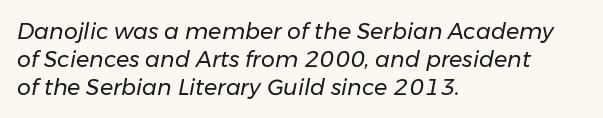
{"italic": "yes", "lean": "right", "slant_degrees": 11, "bold": "no", "underline": "no", "align": "left", "line_spacing": "normal", "line_spacing_ratio": 1.27, "letter_spacing": "normal", "letter_spacing_em": 0.0, "glyph_px": 22}
